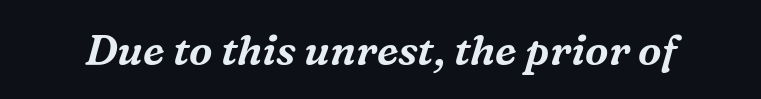
The gaps between neighbouring characters are ordinary and unremarkable. You can tell from the footed stems that serif type was used. You can tell it's italic because the verticals aren't actually vertical. Descenders hang freely into open space. Proportional: the letters do not fall into vertical columns.
